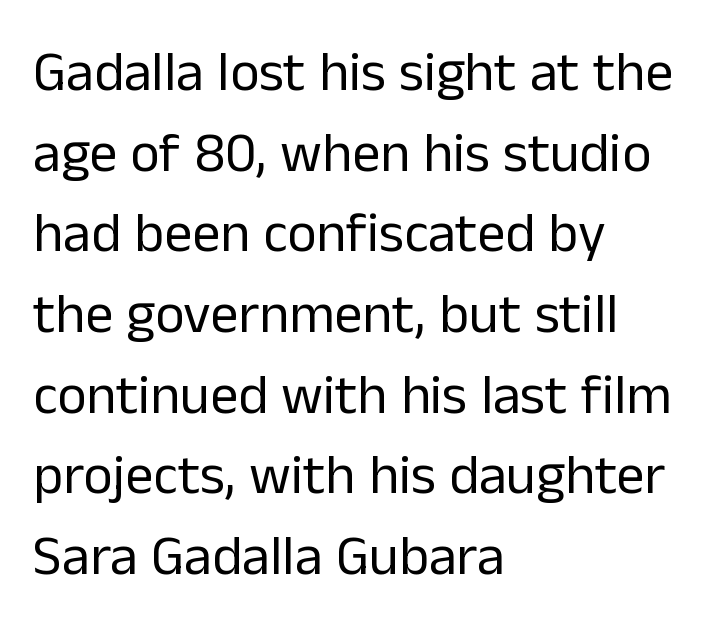
Q: Is the text bold? A: No.
Q: Is the text italic (slanted)? A: No, it is upright.
Q: Is the typeface a serif or a sans-serif typeface? A: Sans-serif.
Q: Is the text underlined? A: No.
Q: How is the paragraph aligned? A: Left-aligned.
Q: Is the spacing between letters normal or unusually wide? A: Normal.
Q: Is the spacing between lines tight, normal or loose? A: Normal.
Q: Width (condensed, normal, or wide)? A: Normal.
Q: Stroke contrast? A: Low.
Q: x-height? A: Medium.
Q: Monospaced? A: No.
